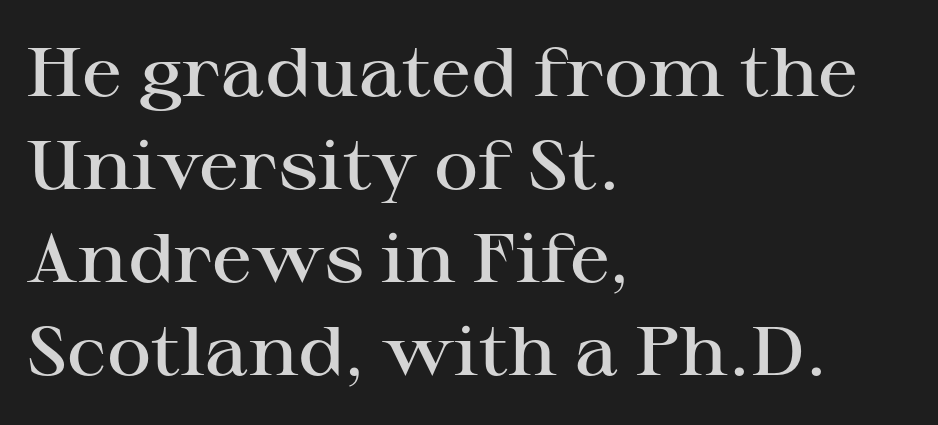
Q: Is the text bold? A: Semi-bold.
Q: Is the text italic (slanted)? A: No, it is upright.
Q: Is the typeface a serif or a sans-serif typeface? A: Serif.
Q: Is the text underlined? A: No.
Q: How is the paragraph aligned? A: Left-aligned.
Q: Is the spacing between letters normal or unusually wide? A: Normal.
Q: Is the spacing between lines tight, normal or loose? A: Normal.
Q: Width (condensed, normal, or wide)? A: Wide.
Q: Stroke contrast? A: High.
Q: x-height? A: Medium.
Q: Monospaced? A: No.
